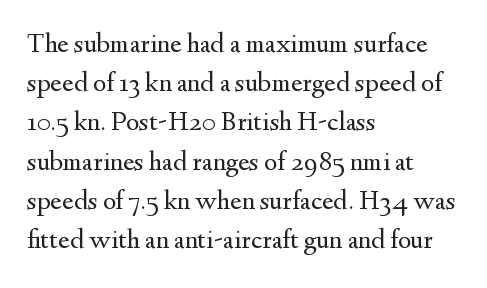
The image shows 28 px regular-weight serif type, upright; set left-aligned, normal line spacing (1.4x), normal letter spacing, not underlined; medium stroke contrast and a small x-height.
